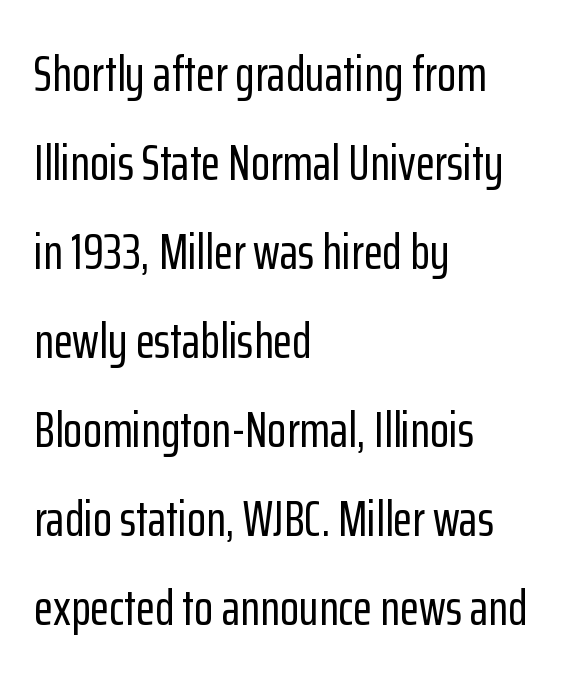
The image shows 50 px condensed sans-serif type, upright; set left-aligned, line spacing 1.78x, normal letter spacing, not underlined; low stroke contrast and a medium x-height.
